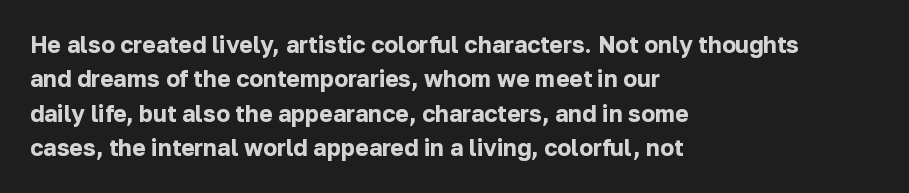
The image shows 23 px bold type, upright; set left-aligned, normal line spacing (1.5x), normal letter spacing, not underlined.
